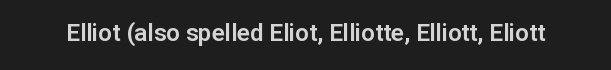
The image shows 24 px text type, upright; set normal letter spacing, not underlined.
